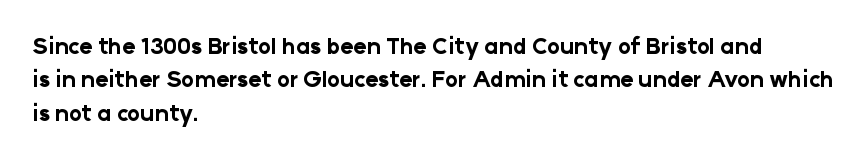
Q: Is the text bold? A: Yes.
Q: Is the text italic (slanted)? A: No, it is upright.
Q: Is the text underlined? A: No.
Q: How is the paragraph aligned? A: Left-aligned.
Q: Is the spacing between letters normal or unusually wide? A: Normal.
Q: Is the spacing between lines tight, normal or loose? A: Normal.
